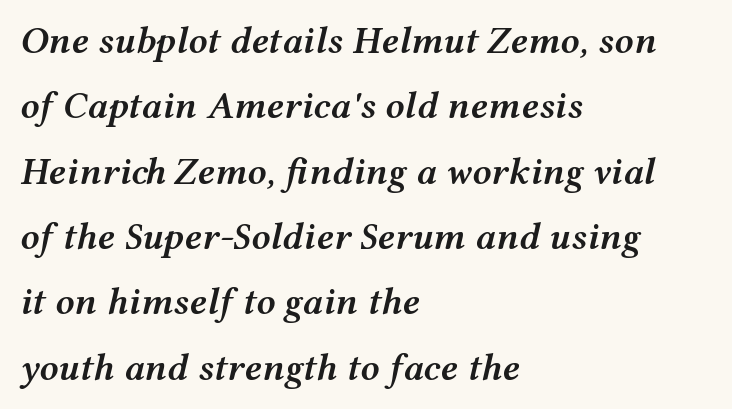
Letter spacing: default. Looks like regular typesetting: each glyph gets only the width it needs. These lines were composed using italics. The area under the type is left untouched.
